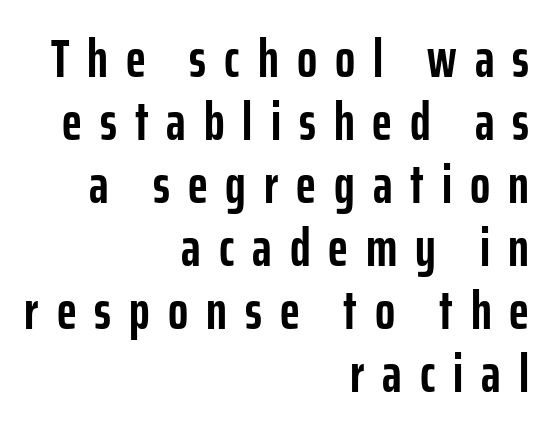
The image shows 53 px semibold, condensed sans-serif type, upright; set right-aligned, line spacing 1.19x, unusually wide letter spacing (+0.34 em), not underlined; low stroke contrast and a medium x-height.
